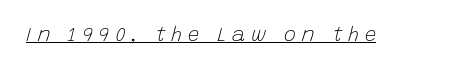
The image shows 20 px text type, italic (leaning right); set unusually wide letter spacing (+0.29 em), underlined.
